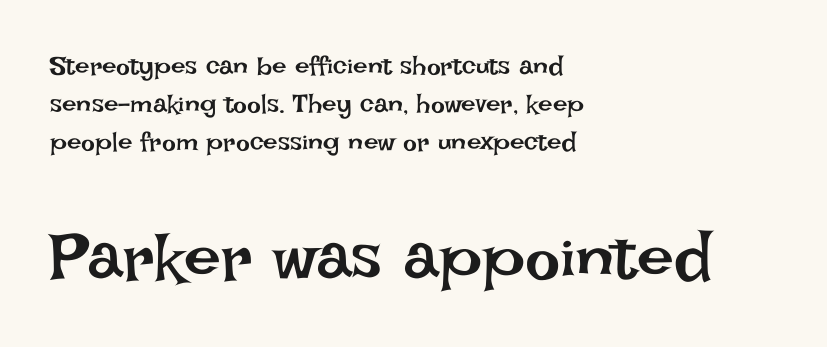
Unmarked baselines from the first word to the last. Each word holds together tightly as a unit, with standard inter-letter gaps. The typeface has the unassuming heft of standard copy or less. Proportional: the letters do not fall into vertical columns.
